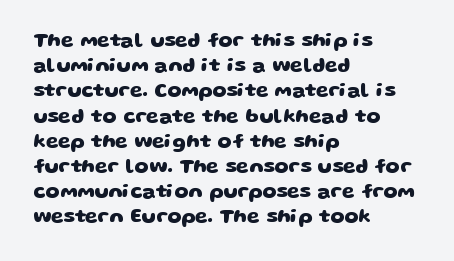
The image shows 20 px bold type; set left-aligned, normal line spacing (1.26x), normal letter spacing, not underlined.
